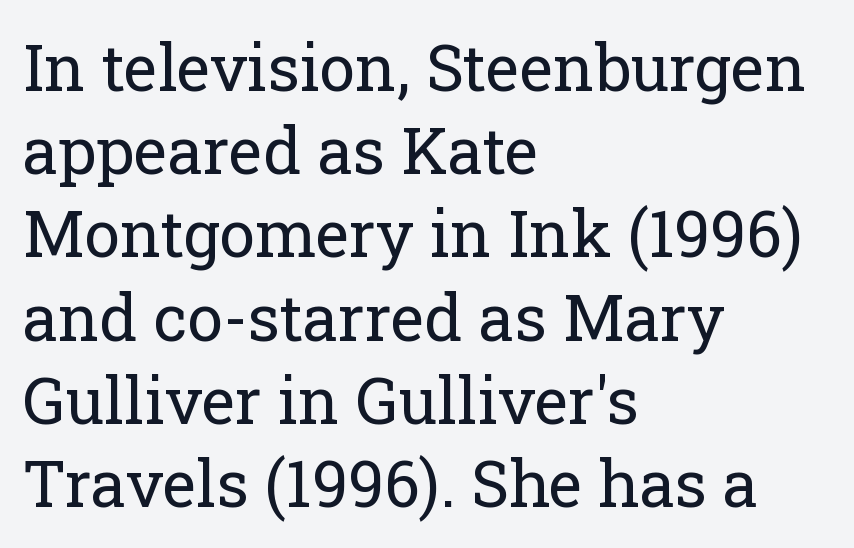
Does extra space separate the letters? No, they use regular spacing. Looks like regular typesetting: each glyph gets only the width it needs. Style check: upright. The space beneath each line is pristine and unruled.
